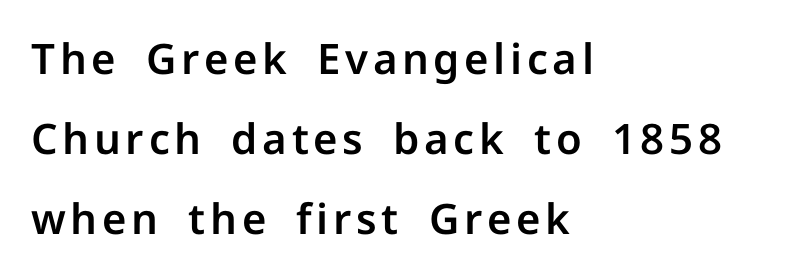
{"serif": "no", "italic": "no", "width": "normal", "stroke_contrast": "low", "x_height": "medium", "monospaced": "no", "underline": "no", "align": "left", "line_spacing": "loose", "line_spacing_ratio": 1.9, "glyph_px": 42}
